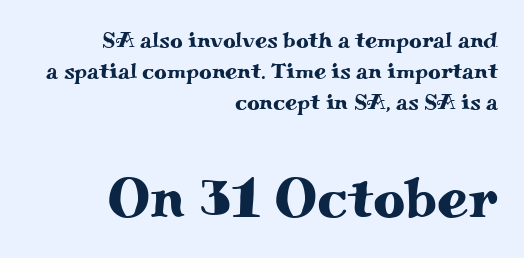
Q: Is the text italic (slanted)? A: No, it is upright.
Q: Is the typeface a serif or a sans-serif typeface? A: Serif.
Q: Is the text underlined? A: No.
Q: How is the paragraph aligned? A: Right-aligned.
Q: Is the spacing between letters normal or unusually wide? A: Normal.
Q: Is the spacing between lines tight, normal or loose? A: Normal.
Q: Which block of text is set in a larger size, the first (top) or the second (bottom)? A: The second (bottom) one.
Q: Width (condensed, normal, or wide)? A: Wide.
Q: Stroke contrast? A: Medium.
Q: x-height? A: Small.
Q: Monospaced? A: No.
